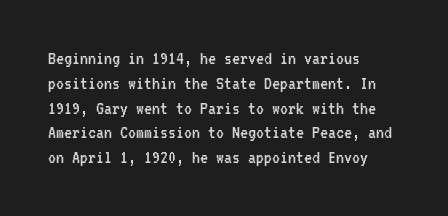
Q: Is the text bold? A: No.
Q: Is the text italic (slanted)? A: No, it is upright.
Q: Is the text underlined? A: No.
Q: How is the paragraph aligned? A: Left-aligned.
Q: Is the spacing between letters normal or unusually wide? A: Normal.
